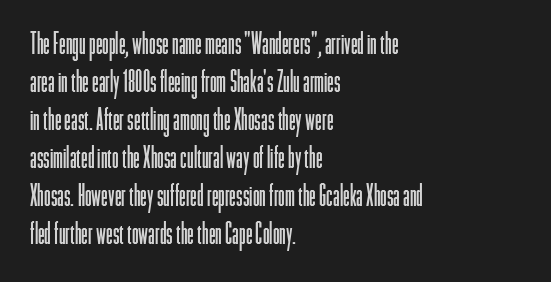
Check under the words: just untouched page. Weight: not bold — regular or lighter. The rendering uses natural spacing where letterforms have individual widths. No italicization has been applied; the sample stays upright. Vertically, the passage feels balanced, rows spaced as you'd expect. A classic flush-left, rag-right setting is used for this passage.
